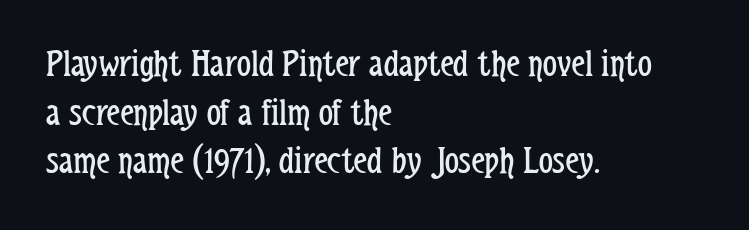
Nothing sits at the stroke ends, so this counts as sans-serif. Do the characters align in a grid? No, the font is proportional. A classic flush-left, rag-right setting is used for this passage. The face used here is rendered with its standard letterfit.
